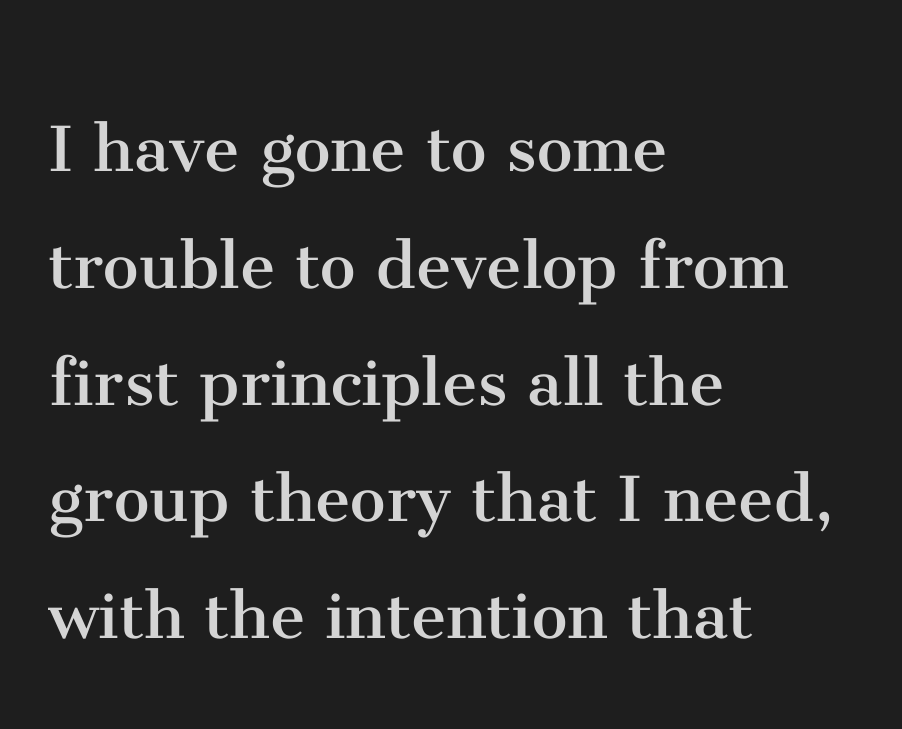
{"serif": "yes", "italic": "no", "bold": "no", "weight": "regular", "width": "normal", "stroke_contrast": "medium", "x_height": "medium", "monospaced": "no", "underline": "no", "align": "left", "line_spacing": "normal", "line_spacing_ratio": 1.46, "letter_spacing": "normal", "letter_spacing_em": 0.0, "glyph_px": 80}
